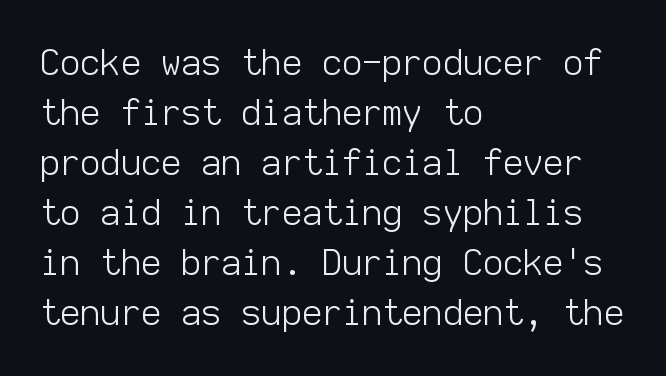
{"serif": "no", "italic": "no", "bold": "no", "weight": "light", "width": "normal", "stroke_contrast": "low", "x_height": "medium", "monospaced": "yes", "underline": "no", "align": "left", "line_spacing": "normal", "line_spacing_ratio": 1.43, "letter_spacing": "normal", "letter_spacing_em": 0.0, "glyph_px": 35}
